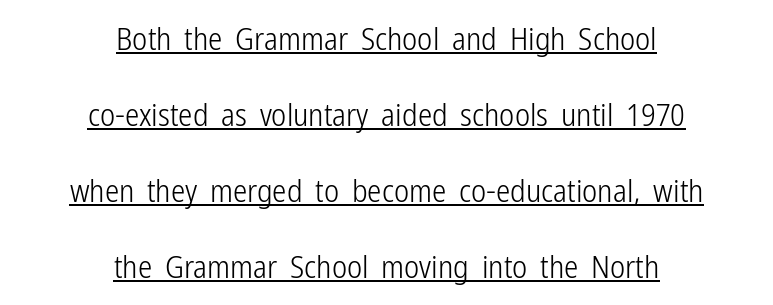
Q: Is the text bold? A: No.
Q: Is the text italic (slanted)? A: No, it is upright.
Q: Is the typeface a serif or a sans-serif typeface? A: Sans-serif.
Q: Is the text underlined? A: Yes.
Q: How is the paragraph aligned? A: Centered.
Q: Is the spacing between letters normal or unusually wide? A: Normal.
Q: Is the spacing between lines tight, normal or loose? A: Loose.
Q: Width (condensed, normal, or wide)? A: Condensed.
Q: Stroke contrast? A: Low.
Q: x-height? A: Medium.
Q: Monospaced? A: No.
